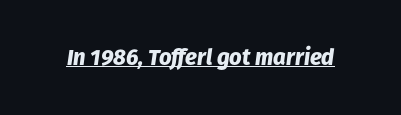
The image shows 22 px bold type, italic (leaning right); set normal letter spacing, underlined.
